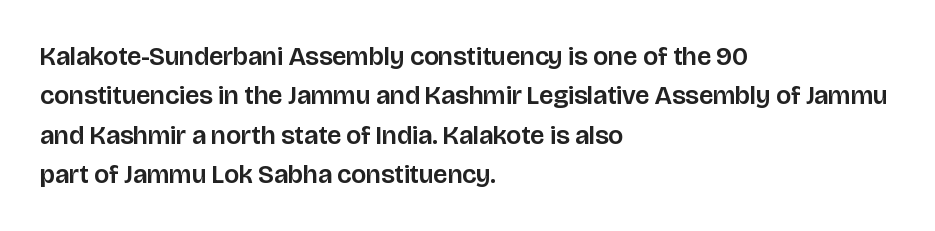
This rendering features lettering with no underline. Every row of glyphs begins at an identical x-position on the left. The leading is moderate, giving the passage an even texture. When letters stand straight like this, we call the style roman or upright.
